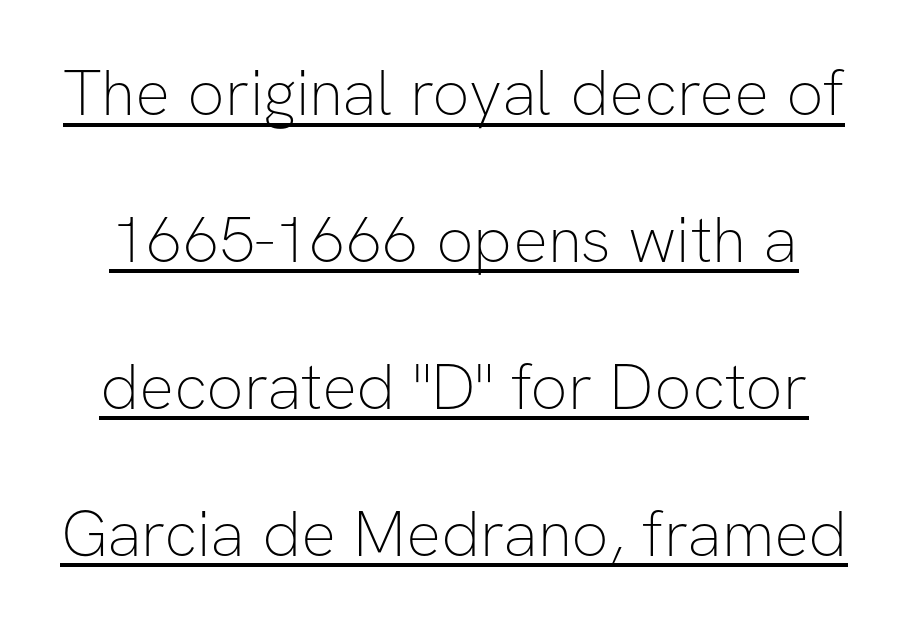
In terms of letterform style, serifs are entirely absent. This rendering features underlined lettering. On a weight scale, this lands at 450 or below. A typesetter would call this proportional, since set widths differ per character.
